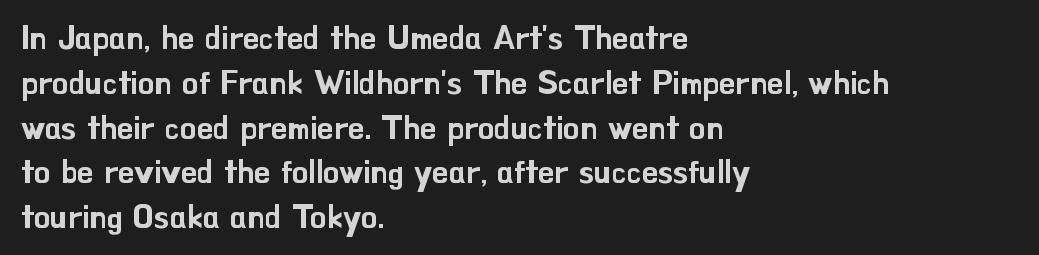
Q: Is the text italic (slanted)? A: No, it is upright.
Q: Is the typeface a serif or a sans-serif typeface? A: Sans-serif.
Q: Is the text underlined? A: No.
Q: How is the paragraph aligned? A: Left-aligned.
Q: Is the spacing between letters normal or unusually wide? A: Normal.
Q: Is the spacing between lines tight, normal or loose? A: Normal.
Q: Width (condensed, normal, or wide)? A: Normal.
Q: Stroke contrast? A: Low.
Q: x-height? A: Small.
Q: Monospaced? A: No.
